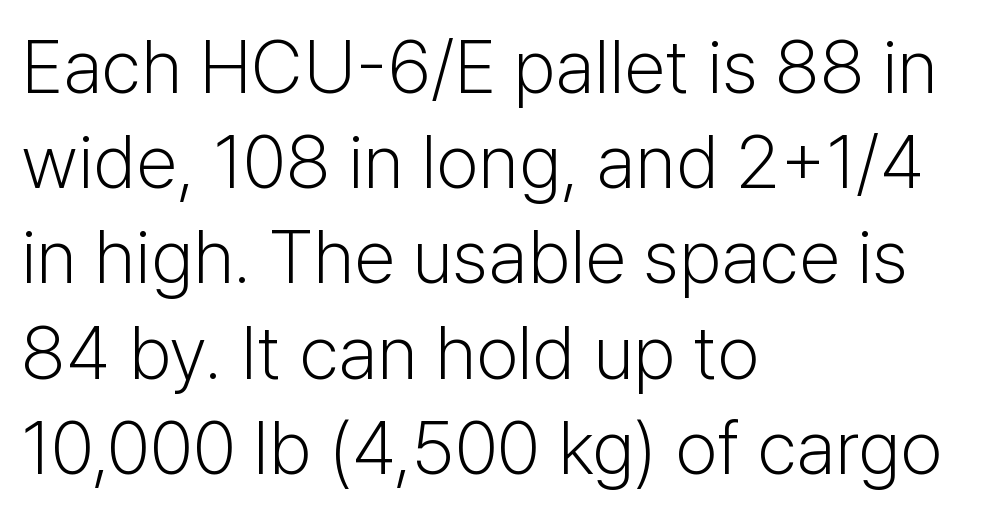
Think of a printed novel: that variable character pitch is what you see here. These lines are set flush left with a ragged right edge. The letters stand upright; this is a roman face. Interline gaps are of average width in this sample.
